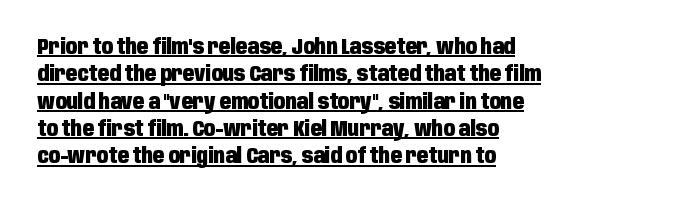
Q: Is the text bold? A: Yes.
Q: Is the text italic (slanted)? A: No, it is upright.
Q: Is the text underlined? A: Yes.
Q: How is the paragraph aligned? A: Left-aligned.
Q: Is the spacing between letters normal or unusually wide? A: Normal.
Q: Is the spacing between lines tight, normal or loose? A: Normal.
